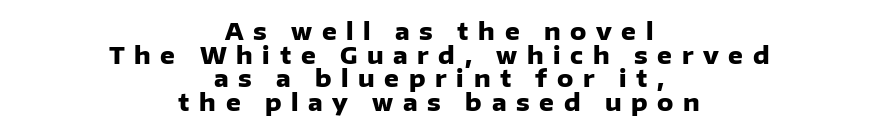
Teacher's note: observe the equal gaps on both sides — that is centered alignment. Ascenders rise straight up at ninety degrees. Glance below the letters and you will spot only blank space. As a designer I'd log this as weight 700, bold. What stands out about the letter spacing? Its width — letters are far apart.
